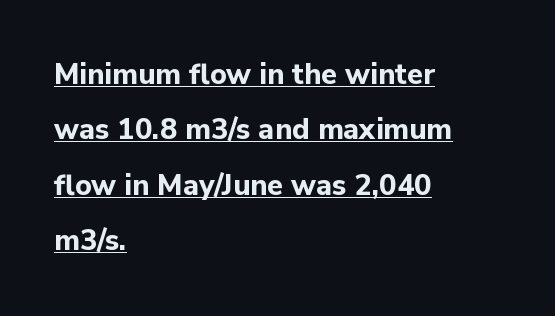
{"serif": "no", "italic": "no", "bold": "yes", "weight": "bold", "width": "normal", "stroke_contrast": "low", "x_height": "medium", "monospaced": "no", "underline": "yes", "align": "left", "line_spacing": "loose", "line_spacing_ratio": 1.91, "letter_spacing": "normal", "letter_spacing_em": 0.0, "glyph_px": 29}
